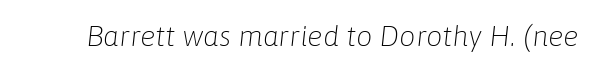
{"italic": "yes", "lean": "right", "slant_degrees": 6, "bold": "no", "weight": "light", "width": "normal", "stroke_contrast": "low", "x_height": "medium", "monospaced": "no", "underline": "no", "letter_spacing": "normal", "letter_spacing_em": 0.0, "glyph_px": 29}
